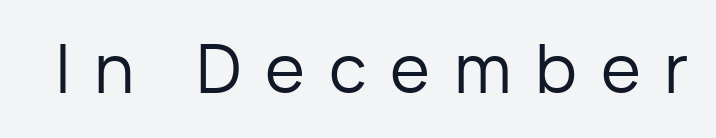
No feet cap the strokes, marking this as sans-serif type. Plain, unruled lines of type. The tracking jumps out immediately: characters are airy and widely separated. The letters look calm and open, with moderate or lighter stems. You can tell it's not italic because the verticals are truly vertical. Looks like regular typesetting: each glyph gets only the width it needs.
